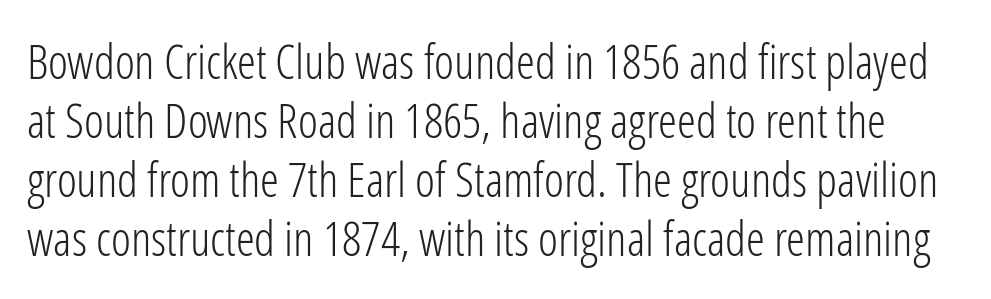
Q: Is the text bold? A: No.
Q: Is the text italic (slanted)? A: No, it is upright.
Q: Is the typeface a serif or a sans-serif typeface? A: Sans-serif.
Q: Is the text underlined? A: No.
Q: Is the spacing between letters normal or unusually wide? A: Normal.
Q: Width (condensed, normal, or wide)? A: Condensed.
Q: Stroke contrast? A: Low.
Q: x-height? A: Medium.
Q: Monospaced? A: No.
